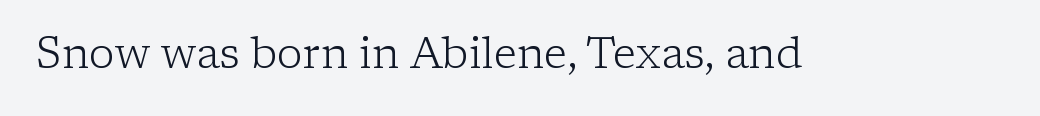
{"serif": "yes", "italic": "no", "bold": "no", "weight": "light", "width": "normal", "stroke_contrast": "low", "x_height": "medium", "monospaced": "no", "underline": "no", "letter_spacing": "normal", "letter_spacing_em": 0.0, "glyph_px": 43}
